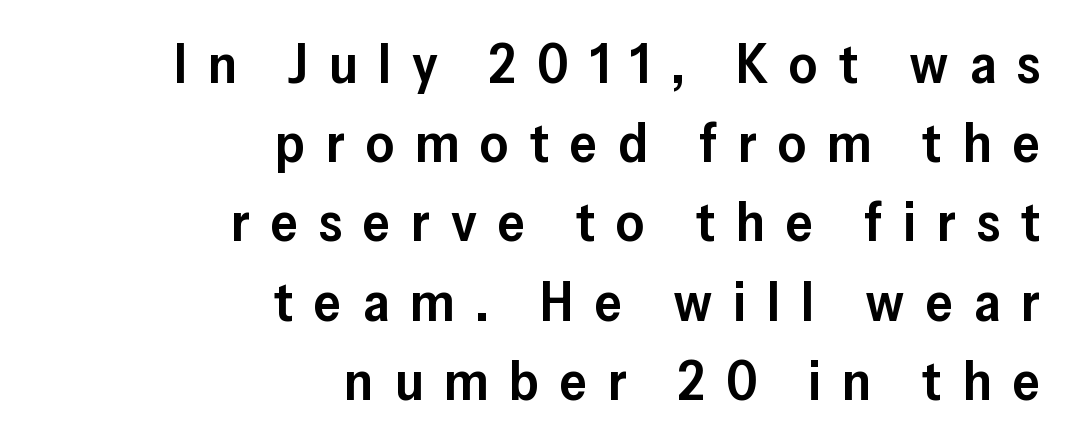
Q: Is the text bold? A: Semi-bold.
Q: Is the text italic (slanted)? A: No, it is upright.
Q: Is the typeface a serif or a sans-serif typeface? A: Sans-serif.
Q: Is the text underlined? A: No.
Q: How is the paragraph aligned? A: Right-aligned.
Q: Is the spacing between letters normal or unusually wide? A: Unusually wide.
Q: Is the spacing between lines tight, normal or loose? A: Normal.
Q: Width (condensed, normal, or wide)? A: Normal.
Q: Stroke contrast? A: Low.
Q: x-height? A: Medium.
Q: Monospaced? A: No.
